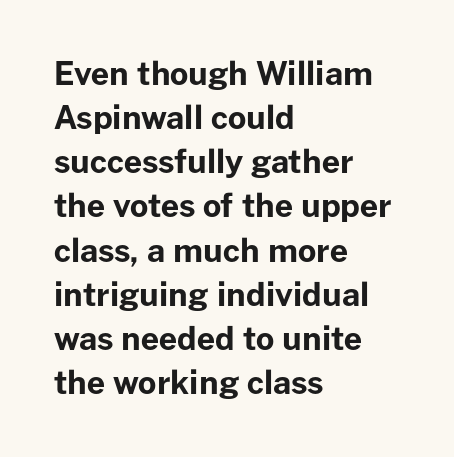
The image shows 32 px bold sans-serif type, upright; set left-aligned, normal line spacing (1.38x), normal letter spacing, not underlined; low stroke contrast and a medium x-height.
